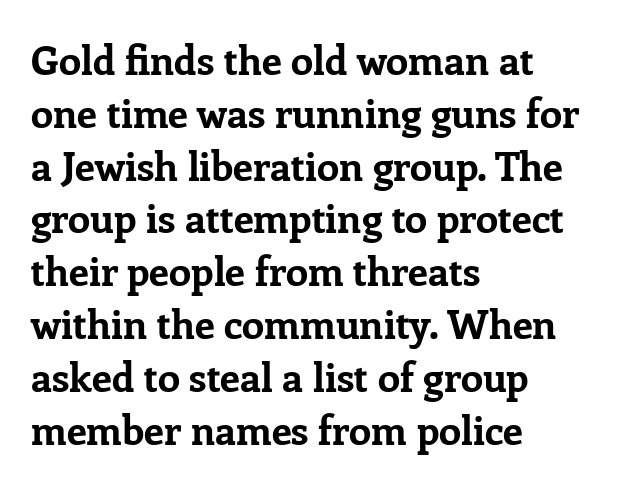
Underlining? Definitely not there. These lines stack with their left ends in a neat column. The face used here has the dense, thick strokes of a bold. You could call the tracking neutral — neither tight nor loose. These lines sit exactly where default settings would place them.
